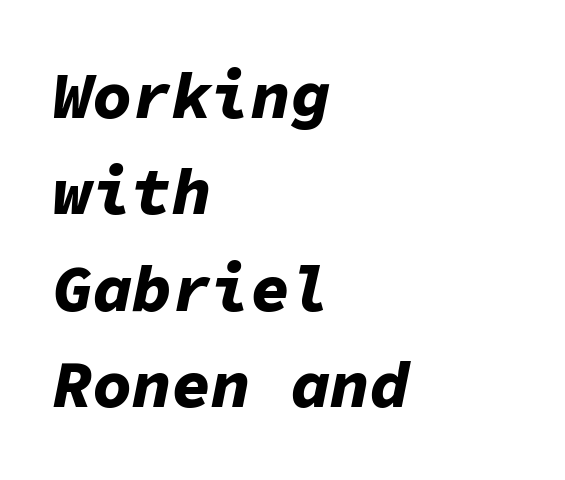
The letterforms sit shoulder to shoulder at normal distance. The passage shown is typed in a monospace face where columns stay perfectly aligned. The strokes are fattened all the way to bold. The whole block is typeset with a tilt. Regular leading.
